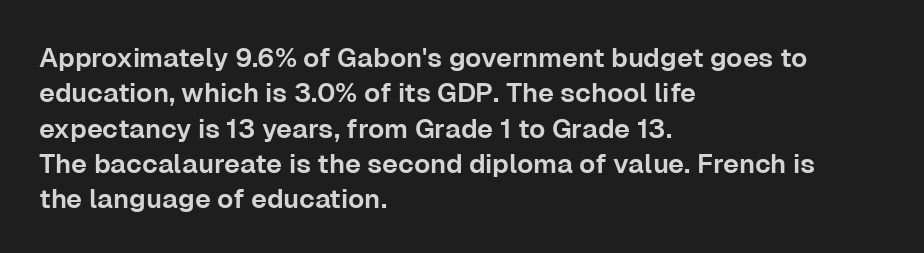
Interline gaps are of average width in this sample. The axis of the letterforms is exactly vertical. Casual observation: everything's shoved over to the left. These lines keep a tight, regular rhythm from letter to letter. Unmarked baselines from the first word to the last.
